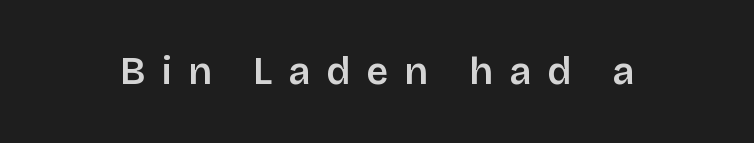
Ordinary non-slanted type is in use. Decoration check: the copy has no underline. The passage shown is typed in a proportional face where columns would drift. To sum up the face: it is a sans, with no serifs. The type is letterspaced generously, with wide tracking.
